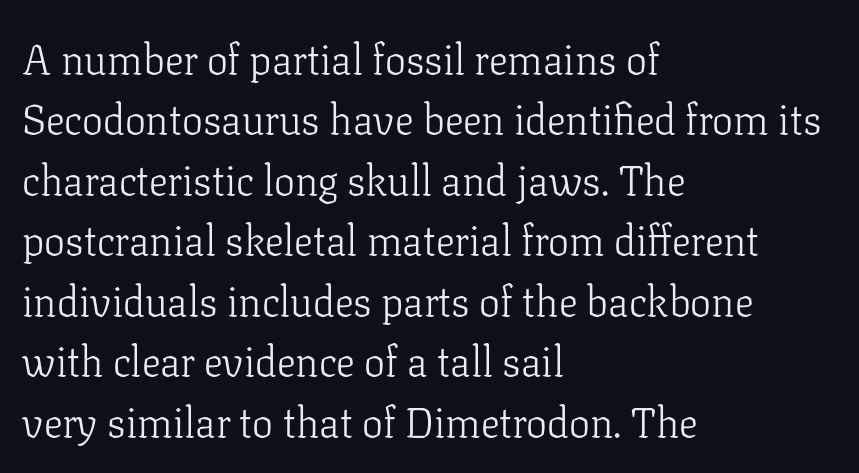
The image shows 42 px light serif type, upright; set left-aligned, normal line spacing (1.44x), normal letter spacing, not underlined; low stroke contrast and a medium x-height.
